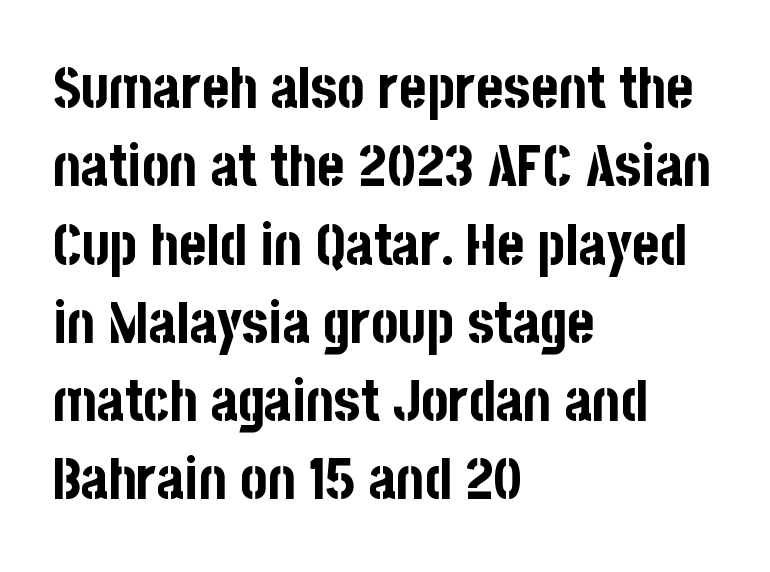
Quick note: interline space is typical. Italic? Not at all — the glyphs are vertical. Classification — sans serif. This sample has the flowing, uneven cadence of proportional lettering. The letterforms sit shoulder to shoulder at normal distance. The words here are not underlined.
